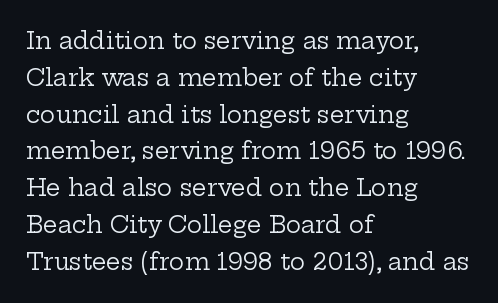
The image shows 23 px text type, upright; set left-aligned, normal line spacing (1.6x), normal letter spacing, not underlined.
